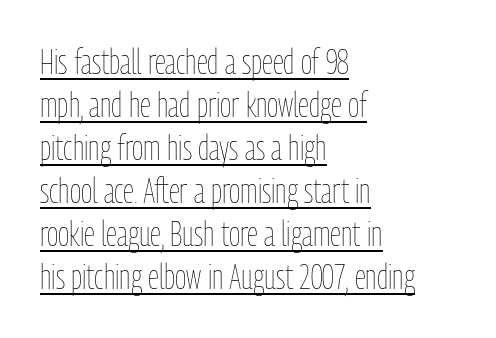
The image shows 35 px thin, condensed type, upright; set left-aligned, line spacing 1.23x, normal letter spacing, underlined; low stroke contrast and a medium x-height.
